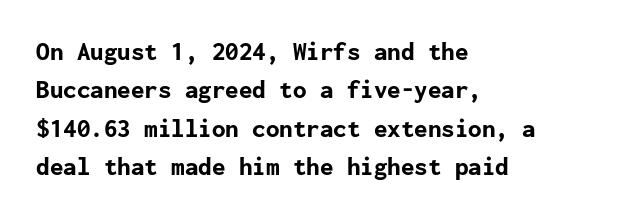
Q: Is the text bold? A: Yes.
Q: Is the text italic (slanted)? A: No, it is upright.
Q: Is the text underlined? A: No.
Q: How is the paragraph aligned? A: Left-aligned.
Q: Is the spacing between letters normal or unusually wide? A: Normal.
Q: Is the spacing between lines tight, normal or loose? A: Normal.
